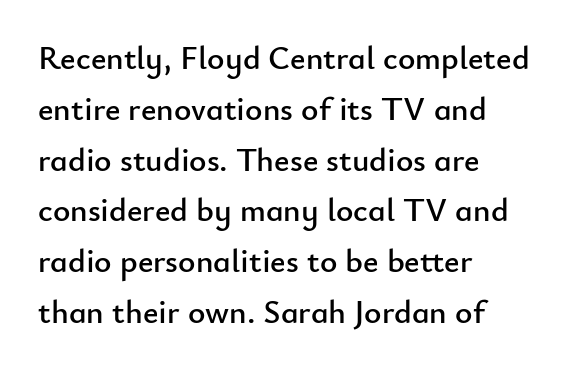
{"serif": "no", "italic": "no", "width": "normal", "stroke_contrast": "low", "x_height": "small", "monospaced": "no", "underline": "no", "align": "left", "line_spacing": "normal", "line_spacing_ratio": 1.54, "letter_spacing": "normal", "letter_spacing_em": 0.0, "glyph_px": 33}
